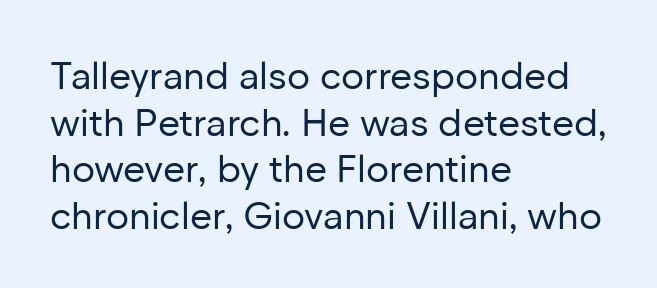
The horizontal fit of the characters is conventional and even. On a weight scale, this lands at 450 or below. The letters carry no serifs — their stems end cleanly without finishing strokes. The text block is weighted toward the left margin, trailing off unevenly rightward. Check under the words: just untouched page. The typography opts for an upright posture over an oblique one.
